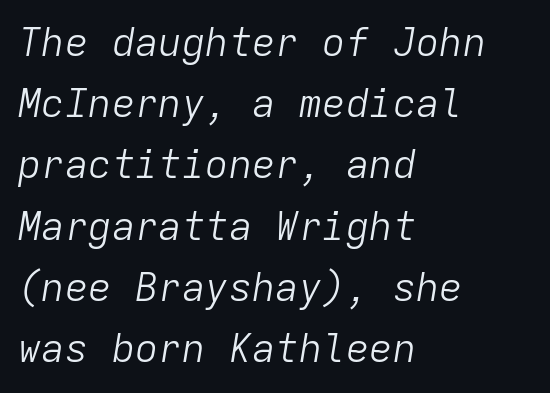
{"italic": "yes", "lean": "right", "slant_degrees": 9, "bold": "no", "weight": "light", "width": "normal", "stroke_contrast": "low", "x_height": "medium", "monospaced": "yes", "underline": "no", "align": "left", "line_spacing": "normal", "line_spacing_ratio": 1.57, "letter_spacing": "normal", "letter_spacing_em": 0.0, "glyph_px": 39}
